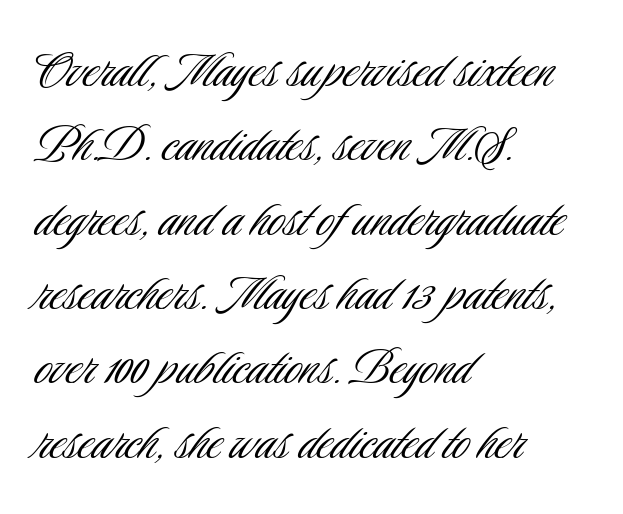
Serifs: no, the terminals of the letterforms are clean. Rows of type keep a routine distance in the vertical direction. A clean baseline with only descenders dipping below it.
